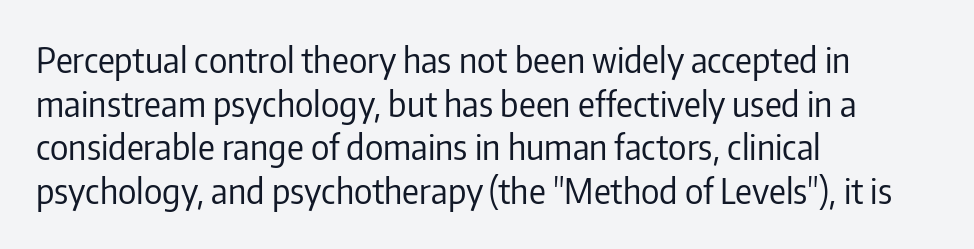
Q: Is the text bold? A: No.
Q: Is the text italic (slanted)? A: No, it is upright.
Q: Is the typeface a serif or a sans-serif typeface? A: Sans-serif.
Q: Is the text underlined? A: No.
Q: How is the paragraph aligned? A: Left-aligned.
Q: Is the spacing between letters normal or unusually wide? A: Normal.
Q: Is the spacing between lines tight, normal or loose? A: Normal.
Q: Width (condensed, normal, or wide)? A: Condensed.
Q: Stroke contrast? A: Low.
Q: x-height? A: Medium.
Q: Monospaced? A: No.
